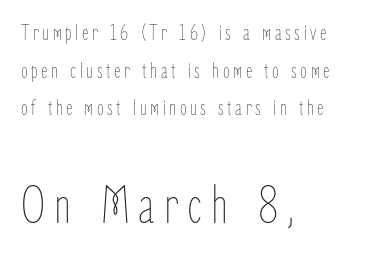
Summary of weight: not heavy and not bold. Do the letters lean? They stand straight. The passage shown is not underscored anywhere. This sample has the flowing, uneven cadence of proportional lettering. The passage is arranged the way most books set body copy — flush left.
